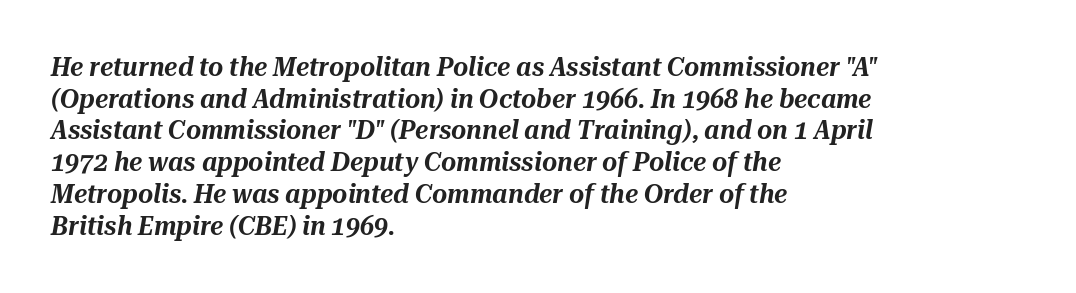
Q: Is the text italic (slanted)? A: Yes, it leans right by about 10 degrees.
Q: Is the text underlined? A: No.
Q: How is the paragraph aligned? A: Left-aligned.
Q: Is the spacing between letters normal or unusually wide? A: Normal.
